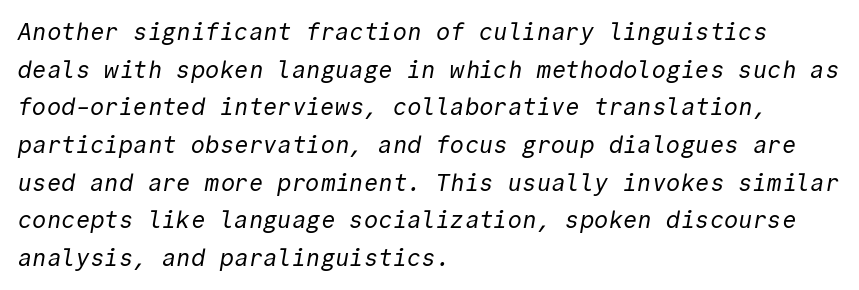
Layout note: lines flush left. The zone under the glyphs is completely vacant. Characters follow at the spacing the type designer built in. The vertical gap from one line to the next is medium. Weight: not bold — regular or lighter.
